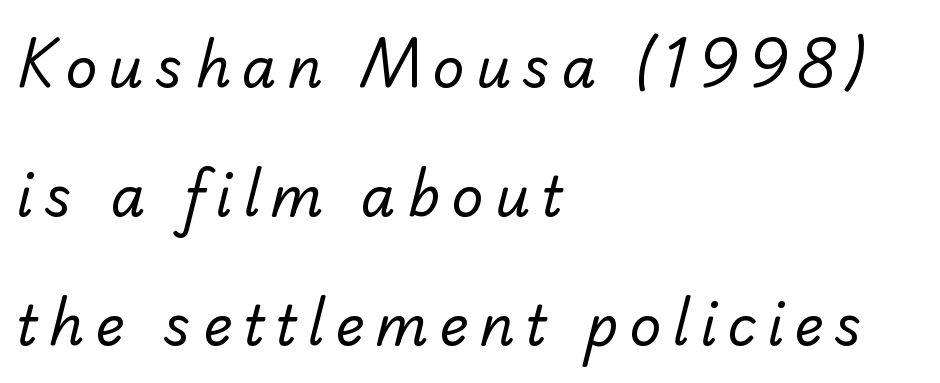
The designer dialed line spacing up above the default. The type is letterspaced generously, with wide tracking. Casual observation: everything's shoved over to the left. Spacing verdict: proportional, widths tailored to each character. Unmarked baselines from the first word to the last. The typesetting does not lean heavy: it is not bold.
